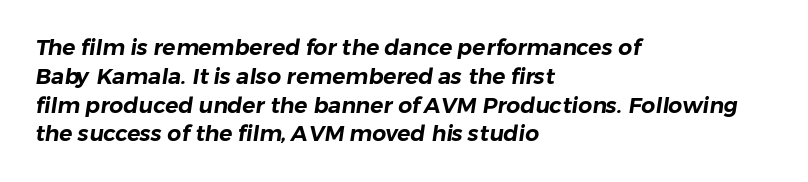
Q: Is the text underlined? A: No.
Q: How is the paragraph aligned? A: Left-aligned.
Q: Is the spacing between letters normal or unusually wide? A: Normal.
Q: Is the spacing between lines tight, normal or loose? A: Normal.
